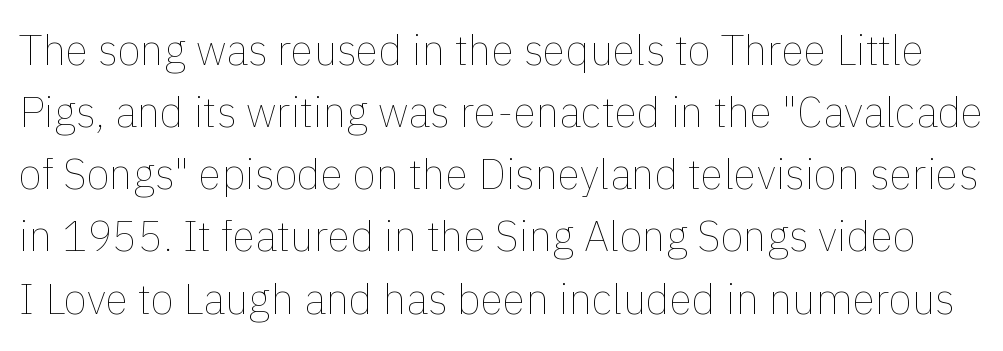
Character widths vary here, with narrow letters taking less room than wide ones. Compared with typical paragraphs, the rows here are spaced about the same. A light-to-regular cut is what we see here. Upright lettering throughout. The words here are not underlined.
